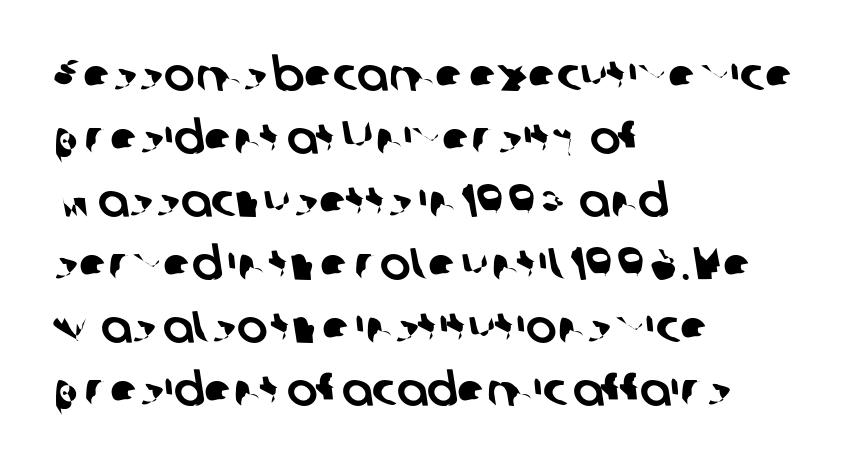
{"serif": "no", "width": "normal", "stroke_contrast": "low", "x_height": "medium", "monospaced": "no", "underline": "no", "align": "left", "line_spacing": "normal", "line_spacing_ratio": 1.37, "letter_spacing": "normal", "letter_spacing_em": 0.0, "glyph_px": 46}
